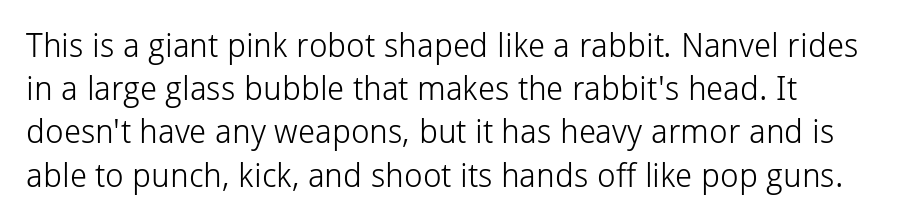
Q: Is the text bold? A: No.
Q: Is the text italic (slanted)? A: No, it is upright.
Q: Is the typeface a serif or a sans-serif typeface? A: Sans-serif.
Q: Is the text underlined? A: No.
Q: Is the spacing between letters normal or unusually wide? A: Normal.
Q: Is the spacing between lines tight, normal or loose? A: Normal.
Q: Width (condensed, normal, or wide)? A: Normal.
Q: Stroke contrast? A: Low.
Q: x-height? A: Medium.
Q: Monospaced? A: No.
